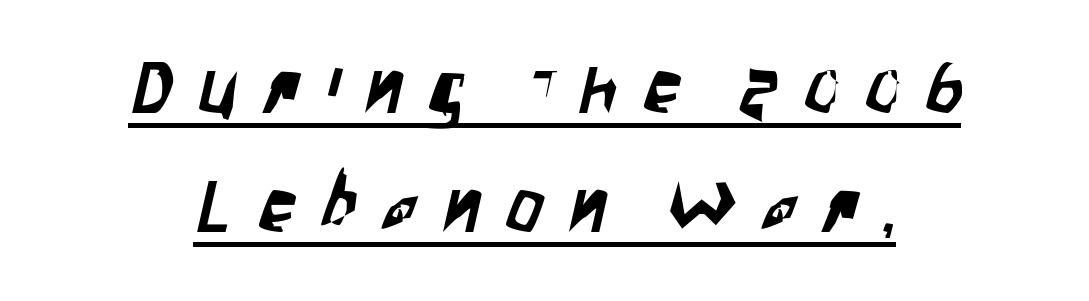
The image shows 73 px condensed sans-serif type; set centered, normal line spacing (1.63x), unusually wide letter spacing (+0.36 em), underlined; low stroke contrast and a large x-height.
